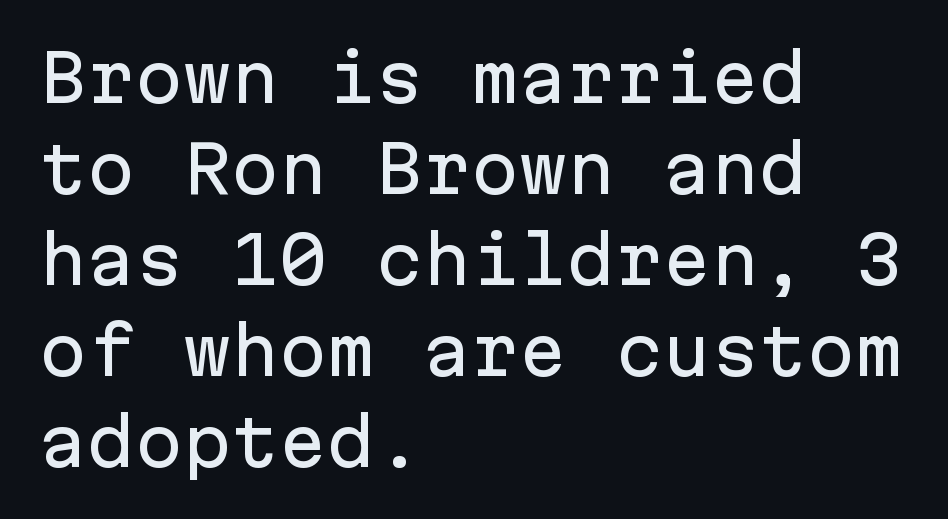
The image shows 64 px sans-serif type, upright, monospaced; set left-aligned, normal line spacing (1.42x), normal letter spacing, not underlined; low stroke contrast and a medium x-height.
